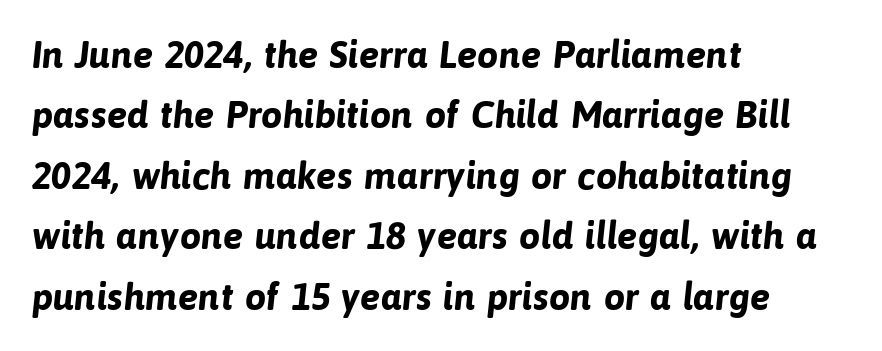
Words float on clear page, feet unadorned. Caption: standard tracking, unaltered. Students, this is bold: see how much ink each stroke carries. The rendering uses natural spacing where letterforms have individual widths. This rendering employs a face without finishing strokes, i.e., a sans-serif.
